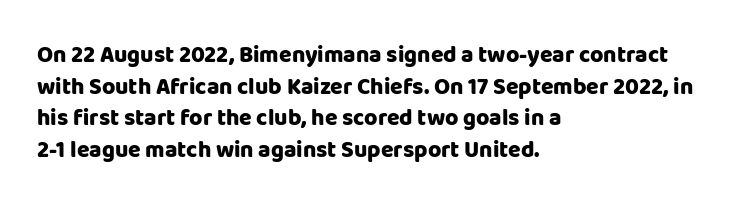
The lines are quadded left. Regular leading. Nothing unusual about the tracking: characters are spaced as the font intends. The font is running at its bold setting. Tall strokes in this sample are plumb rather than angled.
